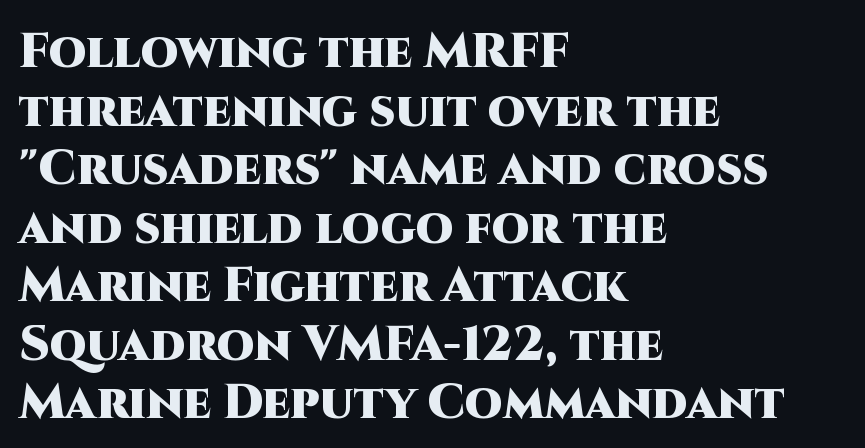
Q: Is the text bold? A: Yes.
Q: Is the text italic (slanted)? A: No, it is upright.
Q: Is the typeface a serif or a sans-serif typeface? A: Sans-serif.
Q: Is the text underlined? A: No.
Q: How is the paragraph aligned? A: Left-aligned.
Q: Is the spacing between letters normal or unusually wide? A: Normal.
Q: Width (condensed, normal, or wide)? A: Normal.
Q: Stroke contrast? A: High.
Q: x-height? A: Large.
Q: Monospaced? A: No.
